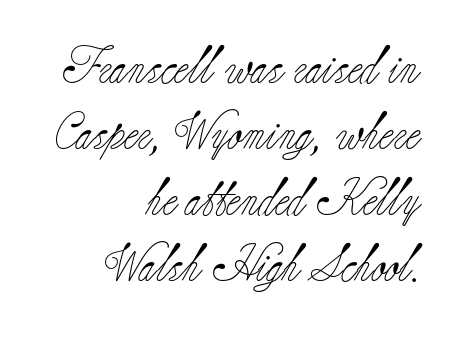
Q: Is the text bold? A: No.
Q: Is the text italic (slanted)? A: Yes.
Q: Is the typeface a serif or a sans-serif typeface? A: Serif.
Q: Is the text underlined? A: No.
Q: How is the paragraph aligned? A: Right-aligned.
Q: Is the spacing between letters normal or unusually wide? A: Normal.
Q: Width (condensed, normal, or wide)? A: Normal.
Q: Stroke contrast? A: Low.
Q: x-height? A: Small.
Q: Monospaced? A: No.
